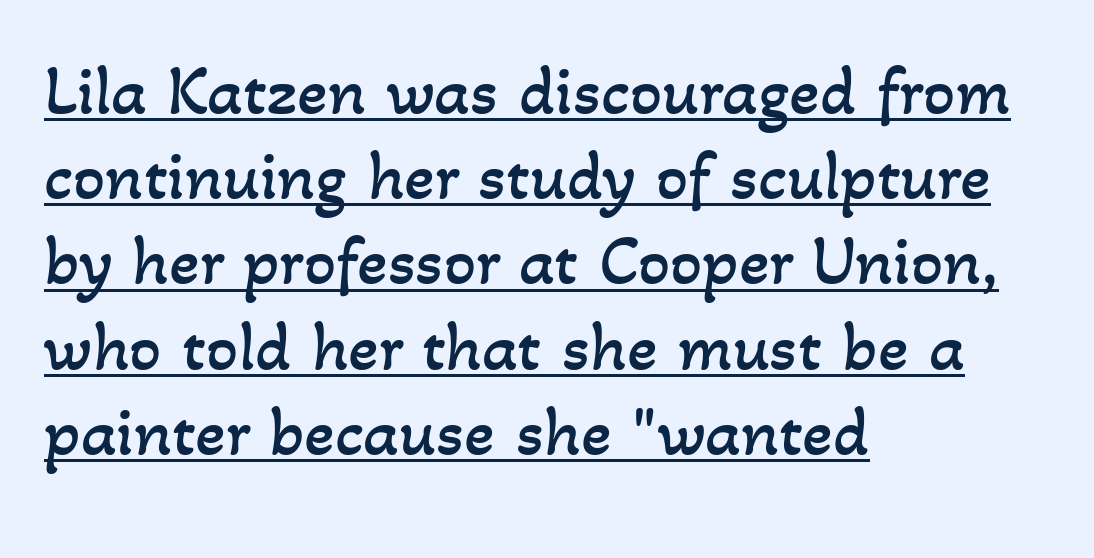
{"bold": "no", "weight": "regular", "width": "normal", "stroke_contrast": "low", "x_height": "small", "monospaced": "no", "underline": "yes", "align": "left", "line_spacing_ratio": 1.2, "letter_spacing": "normal", "letter_spacing_em": 0.0, "glyph_px": 71}
